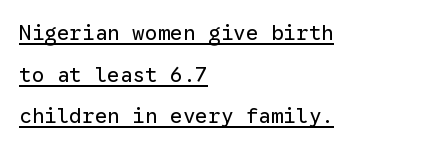
{"italic": "no", "bold": "no", "underline": "yes", "align": "left", "line_spacing": "loose", "line_spacing_ratio": 1.98, "letter_spacing": "normal", "letter_spacing_em": 0.0, "glyph_px": 21}
